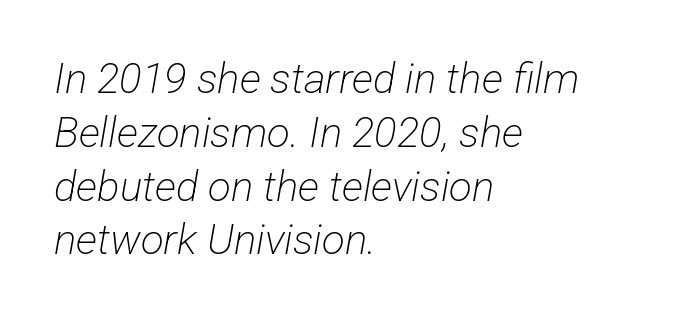
Q: Is the text bold? A: No.
Q: Is the typeface a serif or a sans-serif typeface? A: Sans-serif.
Q: Is the text underlined? A: No.
Q: How is the paragraph aligned? A: Left-aligned.
Q: Is the spacing between letters normal or unusually wide? A: Normal.
Q: Is the spacing between lines tight, normal or loose? A: Normal.
Q: Width (condensed, normal, or wide)? A: Condensed.
Q: Stroke contrast? A: Low.
Q: x-height? A: Medium.
Q: Monospaced? A: No.
